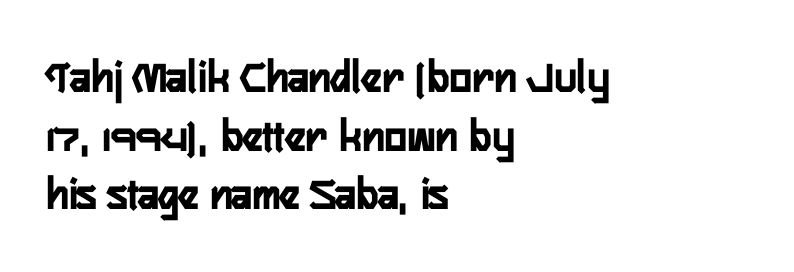
Q: Is the text bold? A: Yes.
Q: Is the text italic (slanted)? A: No, it is upright.
Q: Is the typeface a serif or a sans-serif typeface? A: Sans-serif.
Q: Is the text underlined? A: No.
Q: How is the paragraph aligned? A: Left-aligned.
Q: Is the spacing between letters normal or unusually wide? A: Normal.
Q: Is the spacing between lines tight, normal or loose? A: Normal.
Q: Width (condensed, normal, or wide)? A: Condensed.
Q: Stroke contrast? A: Low.
Q: x-height? A: Medium.
Q: Monospaced? A: No.
